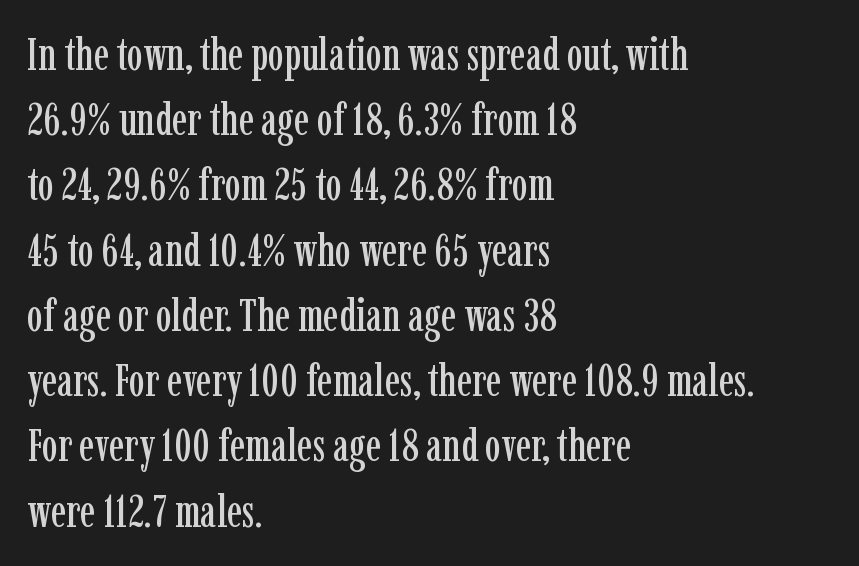
Q: Is the text italic (slanted)? A: No, it is upright.
Q: Is the typeface a serif or a sans-serif typeface? A: Serif.
Q: Is the text underlined? A: No.
Q: How is the paragraph aligned? A: Left-aligned.
Q: Is the spacing between letters normal or unusually wide? A: Normal.
Q: Is the spacing between lines tight, normal or loose? A: Normal.
Q: Width (condensed, normal, or wide)? A: Condensed.
Q: Stroke contrast? A: Low.
Q: x-height? A: Medium.
Q: Monospaced? A: No.
